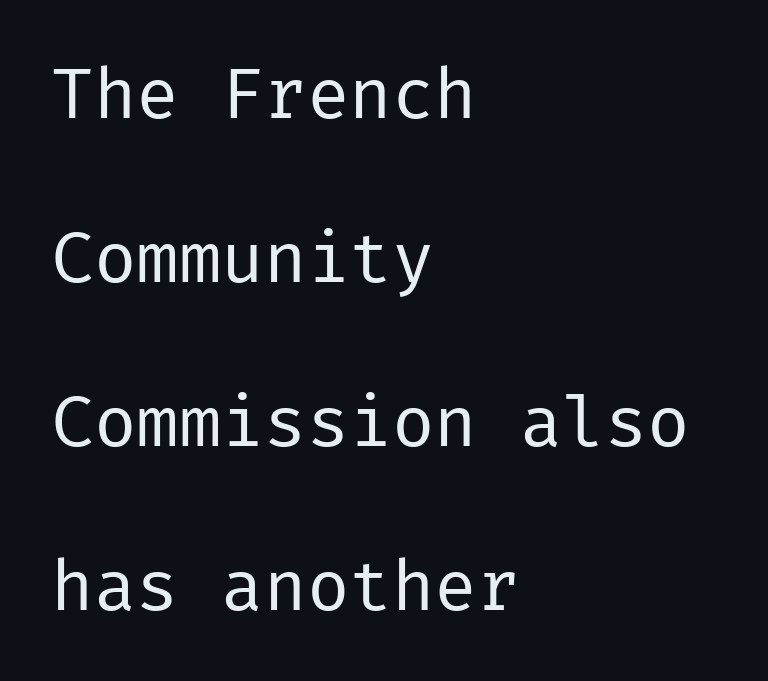
{"serif": "no", "italic": "no", "bold": "no", "weight": "regular", "width": "normal", "stroke_contrast": "low", "x_height": "medium", "underline": "no", "align": "left", "line_spacing": "loose", "line_spacing_ratio": 2.31, "letter_spacing": "normal", "letter_spacing_em": 0.0, "glyph_px": 71}
